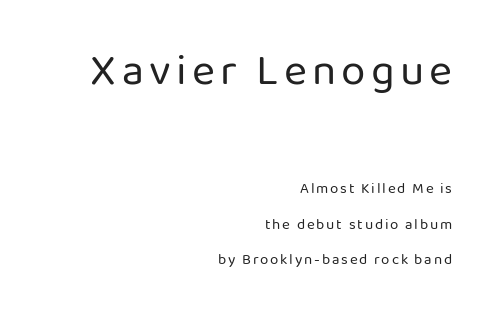
The area under the type is left untouched. Successive baselines arrive slowly, with a big drop between each. A light-to-regular cut is what we see here. These lines stack with their right ends in a neat column. What kind of face is this? One without serifs — a sans. Rendered with straight, roman letterforms.
